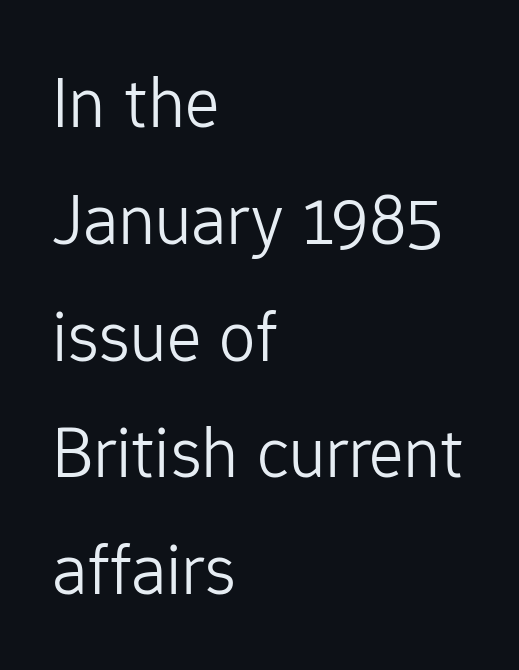
The image shows 73 px light sans-serif type, upright; set left-aligned, normal line spacing (1.6x), normal letter spacing, not underlined; low stroke contrast and a medium x-height.
